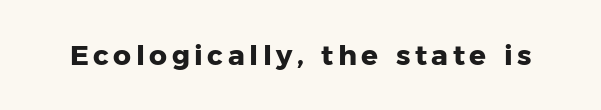
{"serif": "no", "italic": "no", "bold": "yes", "weight": "heavy", "width": "normal", "stroke_contrast": "low", "x_height": "medium", "monospaced": "no", "underline": "no", "glyph_px": 28}
